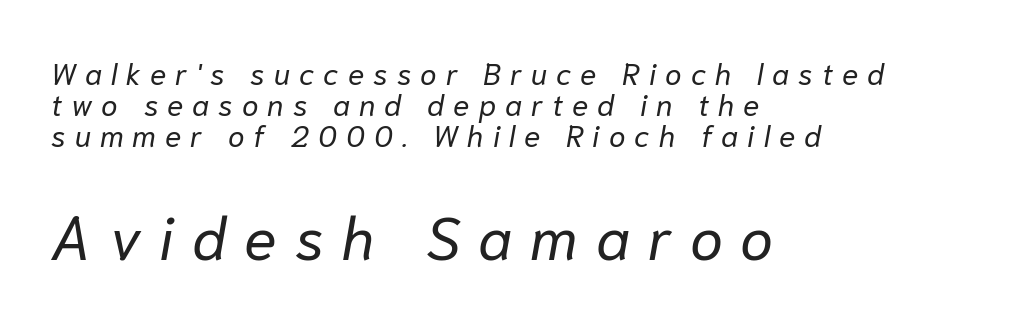
{"italic": "yes", "lean": "right", "slant_degrees": 10, "bold": "no", "weight": "regular", "width": "normal", "stroke_contrast": "low", "x_height": "medium", "monospaced": "no", "underline": "no", "align": "left", "line_spacing": "tight", "line_spacing_ratio": 1.04, "letter_spacing": "wide", "letter_spacing_em": 0.3, "larger_block": "second", "size_ratio": 2.0, "glyph_px": 60}
